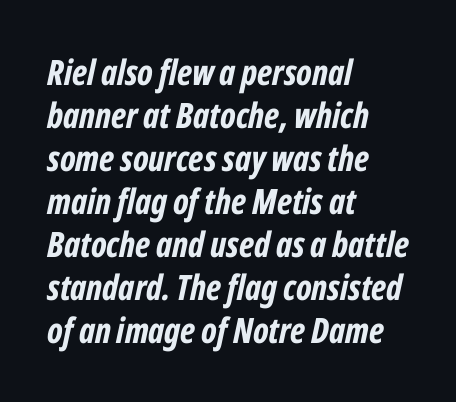
The image shows 35 px bold, condensed type, italic (leaning right); set left-aligned, line spacing 1.23x, normal letter spacing, not underlined; low stroke contrast and a medium x-height.
